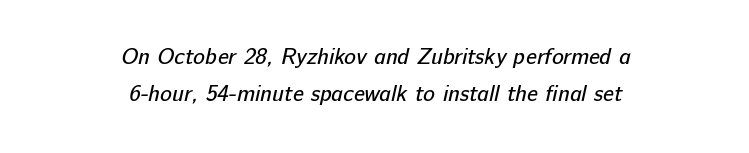
The block of text has a typical density, with ordinary space between rows. Horizontally, the lines are justified to the midpoint only. Type without underlining. Default kerning and tracking; the words read as compact shapes. Stroke thickness stays within the range of a standard reading face or lighter.
